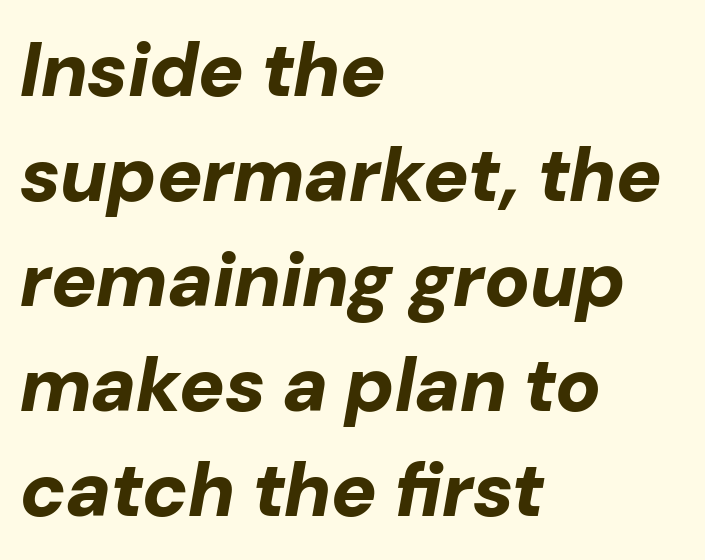
Q: Is the text bold? A: Yes.
Q: Is the text italic (slanted)? A: Yes, it leans right by about 10 degrees.
Q: Is the text underlined? A: No.
Q: How is the paragraph aligned? A: Left-aligned.
Q: Is the spacing between letters normal or unusually wide? A: Normal.
Q: Is the spacing between lines tight, normal or loose? A: Normal.
Q: Width (condensed, normal, or wide)? A: Normal.
Q: Stroke contrast? A: Low.
Q: x-height? A: Medium.
Q: Monospaced? A: No.
